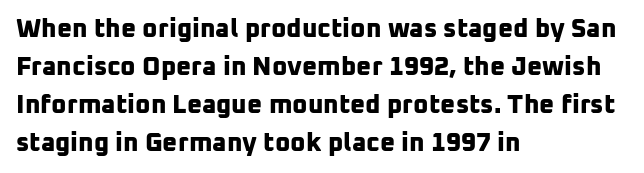
Q: Is the text bold? A: Yes.
Q: Is the text underlined? A: No.
Q: How is the paragraph aligned? A: Left-aligned.
Q: Is the spacing between letters normal or unusually wide? A: Normal.
Q: Is the spacing between lines tight, normal or loose? A: Normal.
